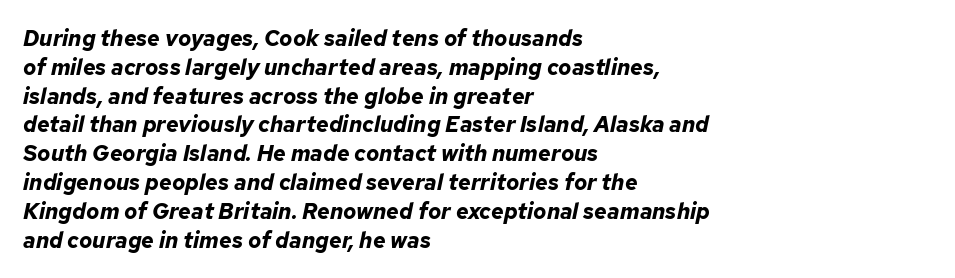
Q: Is the text bold? A: Yes.
Q: Is the text italic (slanted)? A: Yes, it leans right by about 12 degrees.
Q: Is the text underlined? A: No.
Q: How is the paragraph aligned? A: Left-aligned.
Q: Is the spacing between letters normal or unusually wide? A: Normal.
Q: Is the spacing between lines tight, normal or loose? A: Normal.
